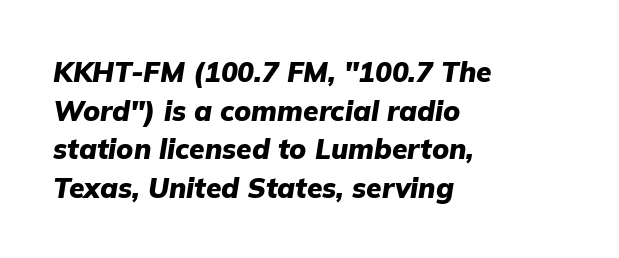
The image shows 28 px heavy type, italic (leaning right); set left-aligned, normal line spacing (1.38x), normal letter spacing, not underlined; low stroke contrast and a medium x-height.
